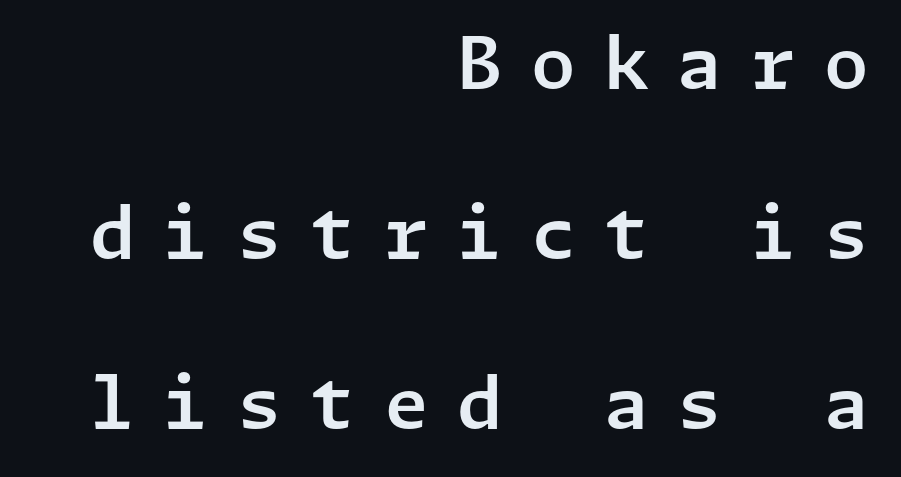
In terms of letterform style, serifs are entirely absent. A clean baseline with only descenders dipping below it. The text block is weighted toward the right margin, trailing off unevenly leftward. Between one letter and the next there's a generous, obvious gap. Interline gaps are noticeably wide in this sample.
